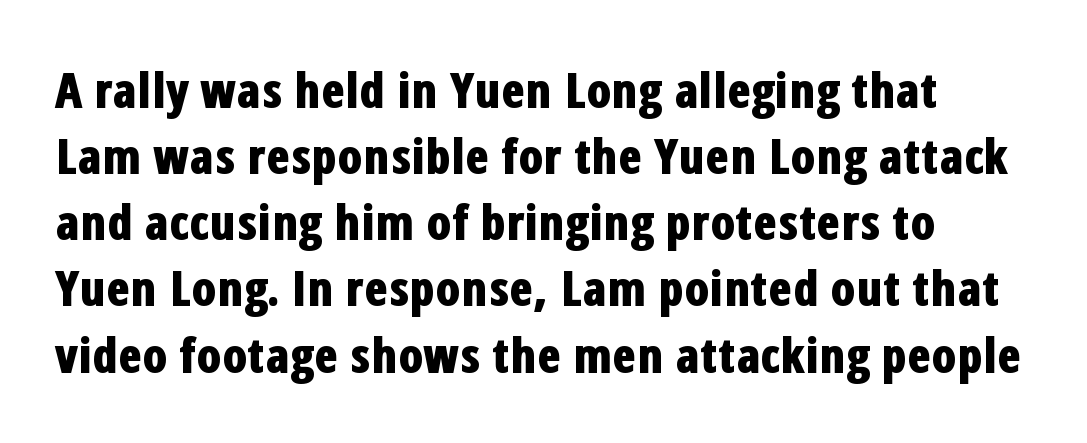
Q: Is the text bold? A: Yes.
Q: Is the text italic (slanted)? A: No, it is upright.
Q: Is the typeface a serif or a sans-serif typeface? A: Sans-serif.
Q: Is the text underlined? A: No.
Q: Is the spacing between letters normal or unusually wide? A: Normal.
Q: Is the spacing between lines tight, normal or loose? A: Normal.
Q: Width (condensed, normal, or wide)? A: Condensed.
Q: Stroke contrast? A: Low.
Q: x-height? A: Medium.
Q: Monospaced? A: No.
